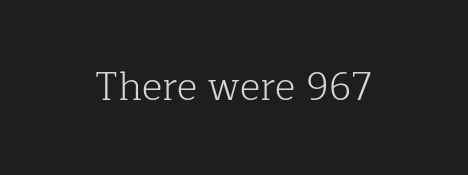
These lines are rendered in a variable-pitch font. Spacing between characters is what you'd get straight out of the box. Caption: face not bold, strokes unweighted. Font category for this specimen: serif. Anything drawn beneath the words? Only blank space. Unlike italic type, these characters show no tilt at all.
